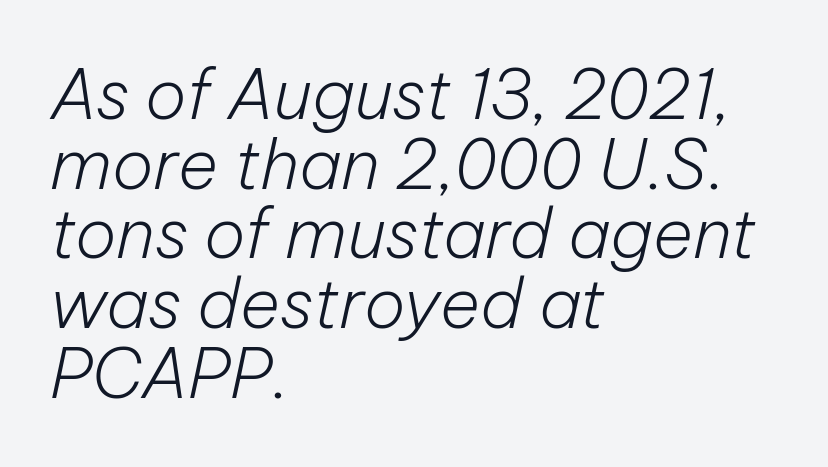
No extra tracking has been applied to these lines. The letters are slanted; this is an italic face. The passage shown stacks its lines with hardly any gap. Underlining? Definitely not there.
